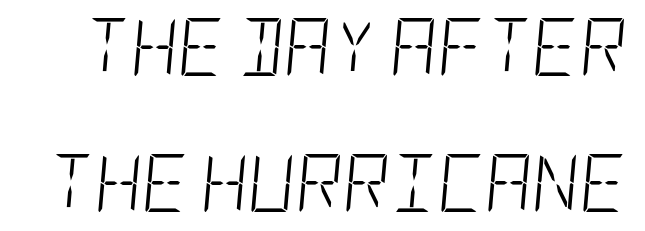
{"italic": "yes", "lean": "right", "slant_degrees": 5, "bold": "no", "weight": "light", "width": "condensed", "stroke_contrast": "low", "x_height": "large", "underline": "no", "line_spacing": "loose", "line_spacing_ratio": 2.35, "letter_spacing": "normal", "letter_spacing_em": 0.0, "glyph_px": 58}
